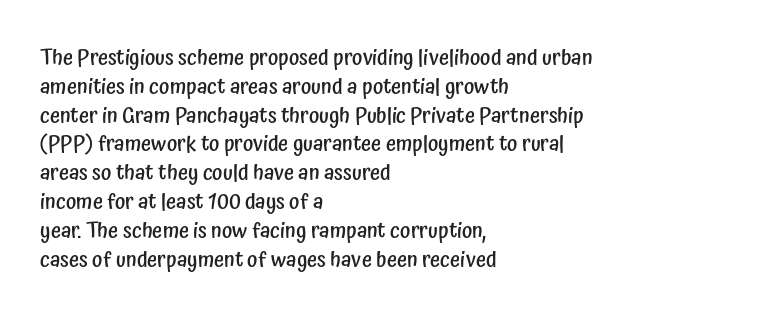
Left-aligned paragraph, ragged on the right. This sample uses plain, unmodified letter spacing. The lettering holds an erect, upright posture throughout. Underlining? Definitely not there. Students, this is semibold: more ink than regular, less than bold.
